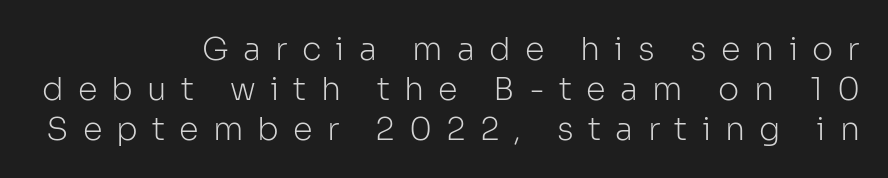
Rows of type keep a routine distance in the vertical direction. These lines have a slow, spaced-out rhythm from letter to letter. The letters carry no serifs — their stems end cleanly without finishing strokes. In CSS terms this would be text-align: right.
